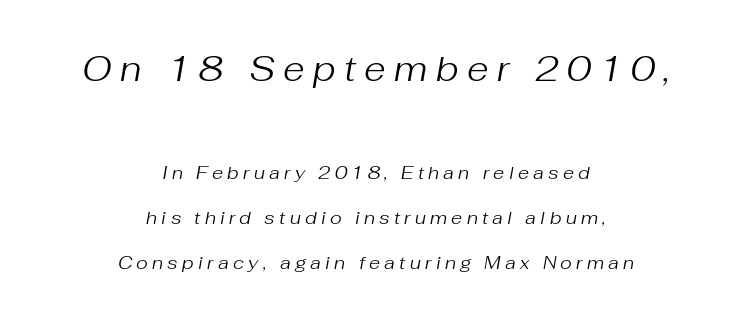
The image shows 35 px regular-weight type, italic (leaning right); set centered, loose line spacing (2.49x), unusually wide letter spacing (+0.24 em), not underlined; the first (top) block is 1.94x larger; medium stroke contrast and a medium x-height.
